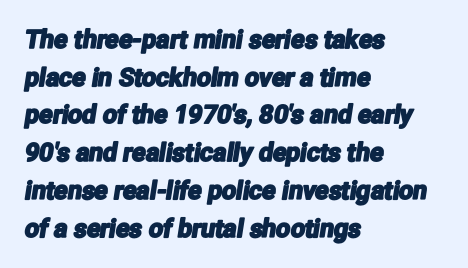
Q: Is the text underlined? A: No.
Q: How is the paragraph aligned? A: Left-aligned.
Q: Is the spacing between letters normal or unusually wide? A: Normal.
Q: Is the spacing between lines tight, normal or loose? A: Normal.
